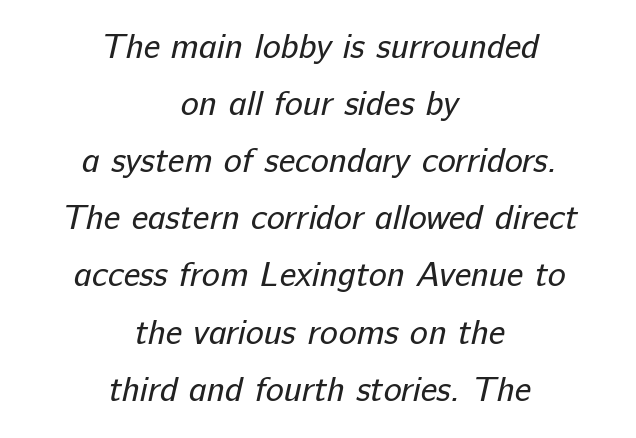
The image shows 34 px regular-weight sans-serif type; set centered, normal line spacing (1.68x), normal letter spacing, not underlined; low stroke contrast and a medium x-height.
